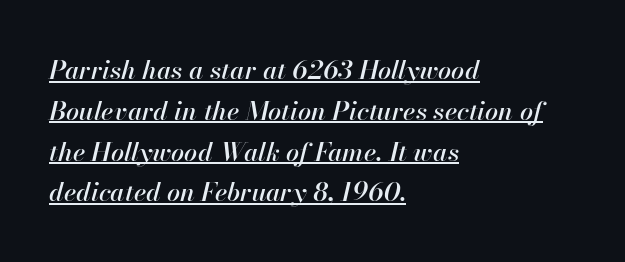
Q: Is the text italic (slanted)? A: Yes, it leans right by about 13 degrees.
Q: Is the text underlined? A: Yes.
Q: How is the paragraph aligned? A: Left-aligned.
Q: Is the spacing between letters normal or unusually wide? A: Normal.
Q: Is the spacing between lines tight, normal or loose? A: Normal.
